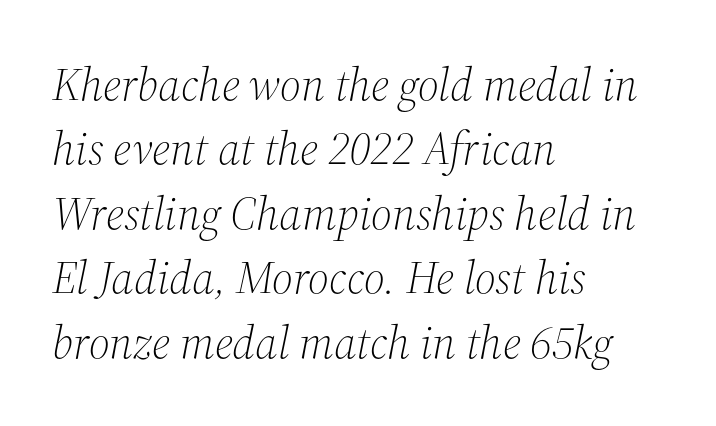
The image shows 46 px light serif type, italic (leaning right); set left-aligned, normal line spacing (1.4x), normal letter spacing, not underlined; medium stroke contrast and a medium x-height.
